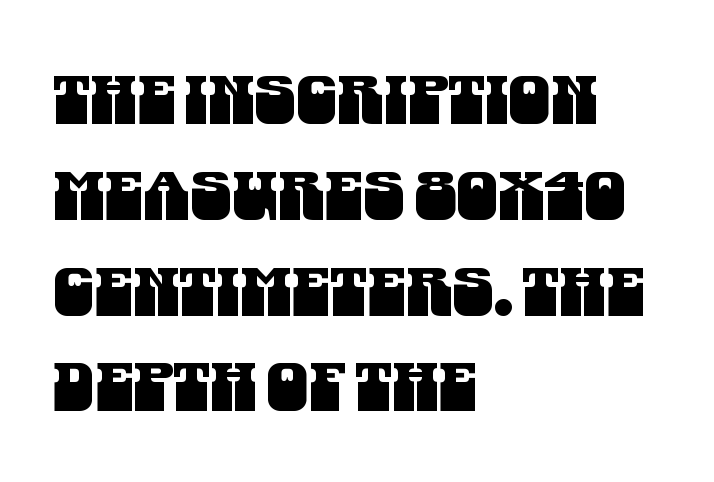
The image shows 67 px condensed sans-serif type; set left-aligned, normal line spacing (1.43x), normal letter spacing, not underlined; medium stroke contrast and a large x-height.
